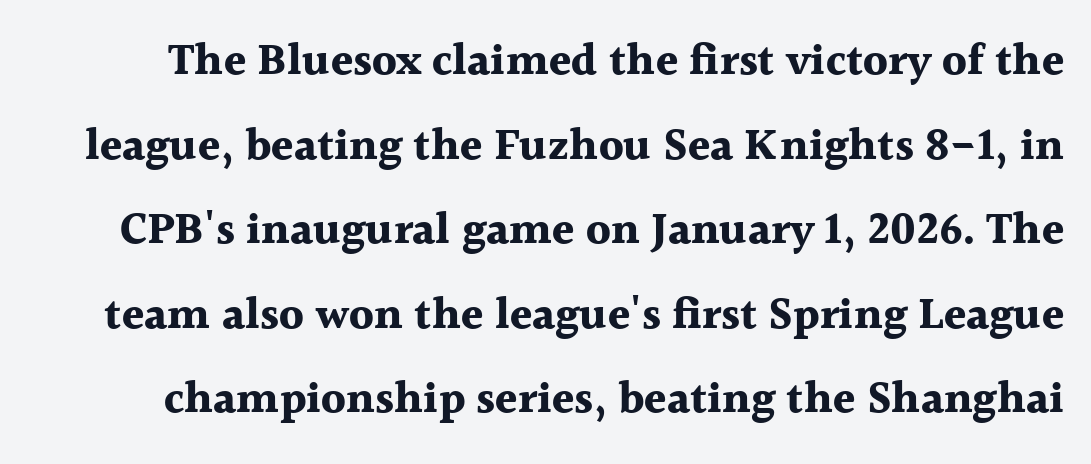
Serifs: yes, visible at the terminals of the letterforms. A typesetter would call this proportional, since set widths differ per character. It's the straight-up-and-down kind of type. Each row of text sits above clean, open space. Caption: standard tracking, unaltered.
